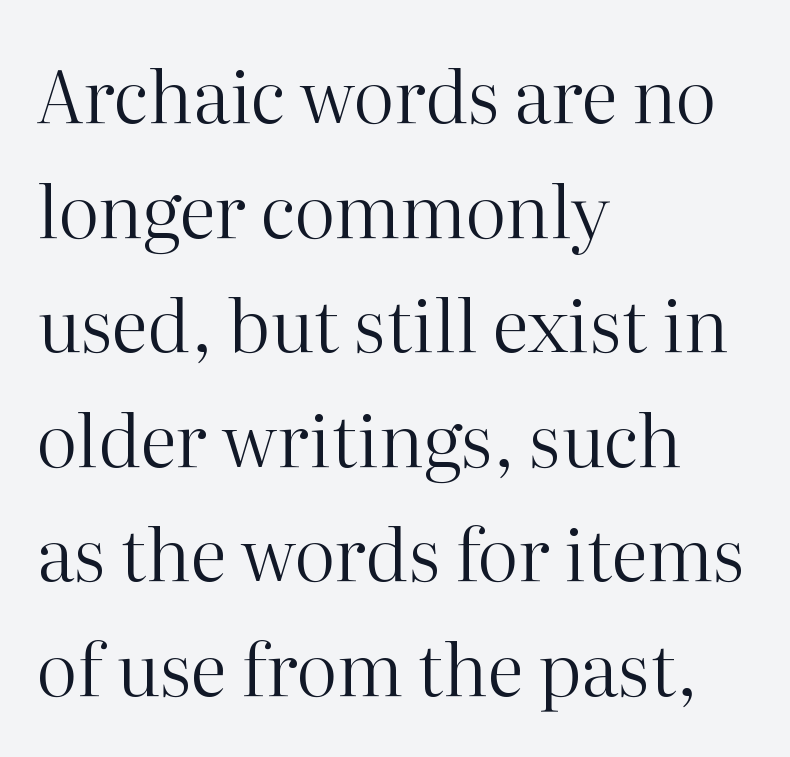
{"serif": "yes", "italic": "no", "bold": "no", "weight": "regular", "width": "normal", "stroke_contrast": "high", "x_height": "medium", "monospaced": "no", "underline": "no", "align": "left", "line_spacing": "normal", "line_spacing_ratio": 1.57, "letter_spacing": "normal", "letter_spacing_em": 0.0, "glyph_px": 73}
